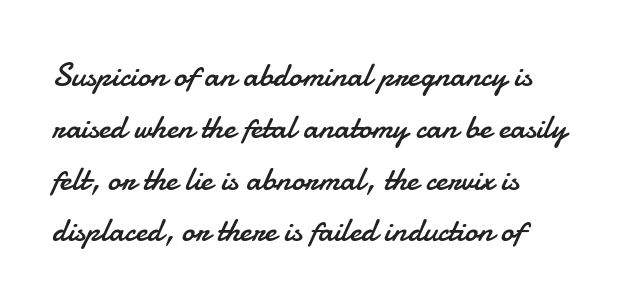
{"serif": "no", "bold": "no", "weight": "regular", "width": "normal", "stroke_contrast": "low", "x_height": "small", "monospaced": "no", "underline": "no", "align": "left", "line_spacing": "normal", "line_spacing_ratio": 1.57, "letter_spacing": "normal", "letter_spacing_em": 0.0, "glyph_px": 33}
